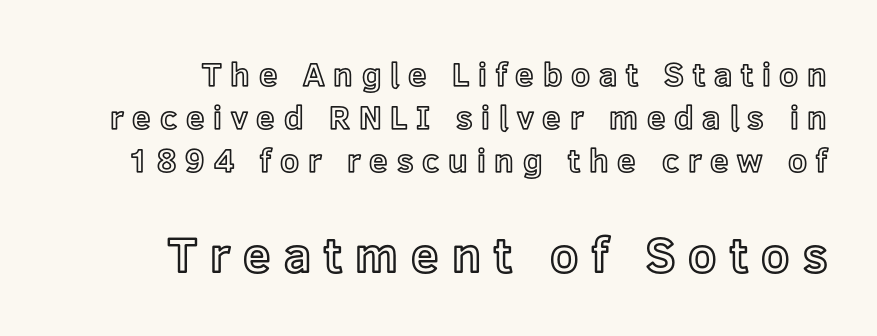
{"italic": "no", "width": "normal", "x_height": "medium", "monospaced": "no", "underline": "no", "align": "right", "line_spacing": "normal", "line_spacing_ratio": 1.31, "letter_spacing": "wide", "letter_spacing_em": 0.27, "larger_block": "second", "size_ratio": 1.48, "glyph_px": 49}
